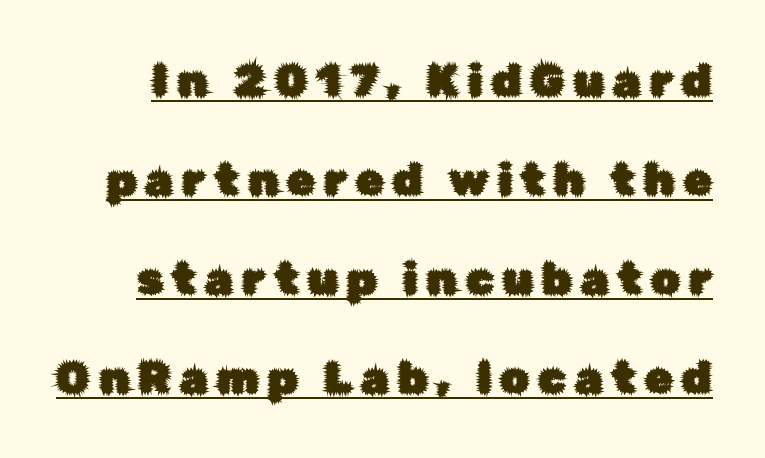
The image shows 45 px sans-serif type, upright; set loose line spacing (2.2x), unusually wide letter spacing (+0.2 em), underlined; low stroke contrast and a medium x-height.
